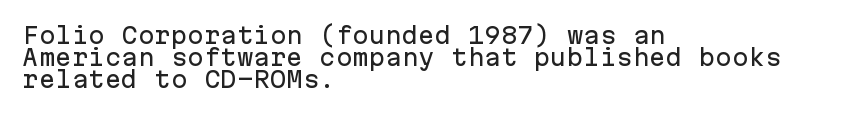
The image shows 22 px text type, upright; set left-aligned, tight line spacing (1.0x), normal letter spacing, not underlined.
